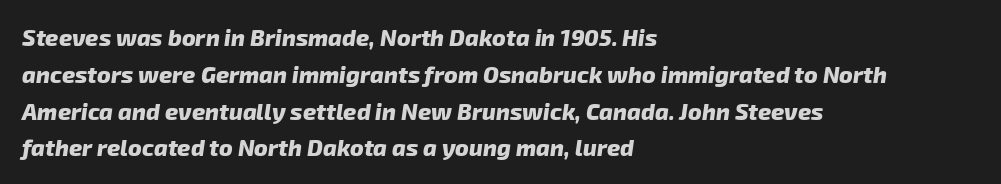
{"bold": "yes", "underline": "no", "align": "left", "line_spacing": "normal", "line_spacing_ratio": 1.6, "letter_spacing": "normal", "letter_spacing_em": 0.0, "glyph_px": 23}
